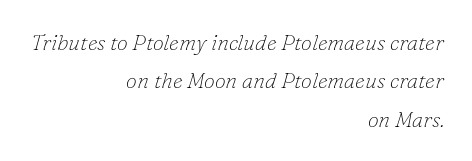
The image shows 22 px text type, italic (leaning right); set right-aligned, line spacing 1.74x, normal letter spacing, not underlined.
